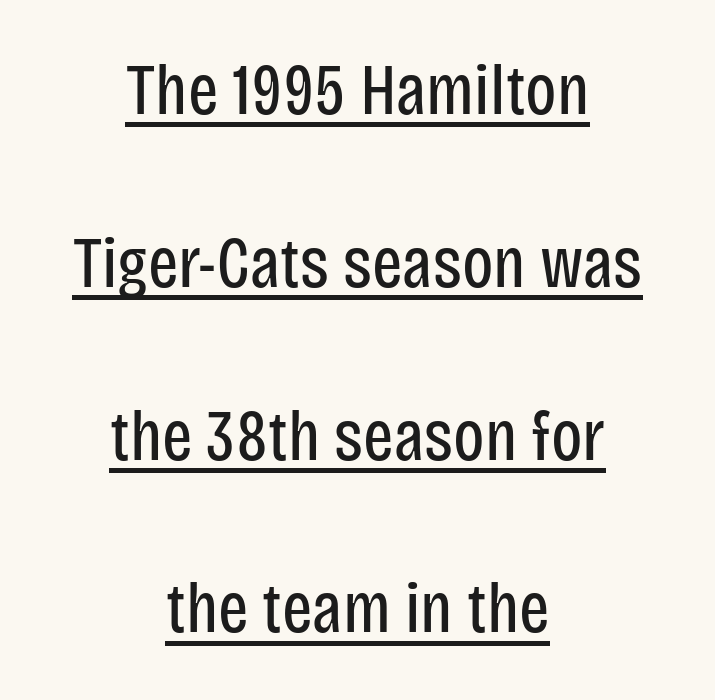
Nothing sits at the stroke ends, so this counts as sans-serif. Is this a fixed-width face? No — the glyphs have proportional, varying widths. The typeface has the unassuming heft of standard copy or less. You could call the tracking neutral — neither tight nor loose.
